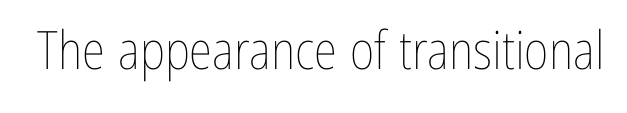
Q: Is the text bold? A: No.
Q: Is the text italic (slanted)? A: No, it is upright.
Q: Is the text underlined? A: No.
Q: Is the spacing between letters normal or unusually wide? A: Normal.
Q: Width (condensed, normal, or wide)? A: Condensed.
Q: Stroke contrast? A: Low.
Q: x-height? A: Medium.
Q: Monospaced? A: No.
